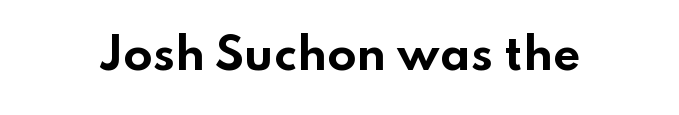
{"serif": "no", "italic": "no", "bold": "yes", "weight": "bold", "width": "wide", "stroke_contrast": "low", "x_height": "small", "monospaced": "no", "underline": "no", "letter_spacing": "normal", "letter_spacing_em": 0.0, "glyph_px": 43}
